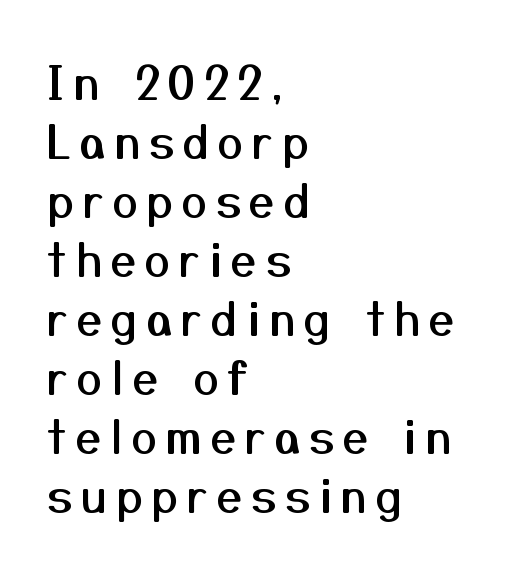
Q: Is the text italic (slanted)? A: No, it is upright.
Q: Is the typeface a serif or a sans-serif typeface? A: Sans-serif.
Q: Is the text underlined? A: No.
Q: How is the paragraph aligned? A: Left-aligned.
Q: Is the spacing between letters normal or unusually wide? A: Unusually wide.
Q: Is the spacing between lines tight, normal or loose? A: Normal.
Q: Width (condensed, normal, or wide)? A: Normal.
Q: Stroke contrast? A: Medium.
Q: x-height? A: Medium.
Q: Monospaced? A: No.
